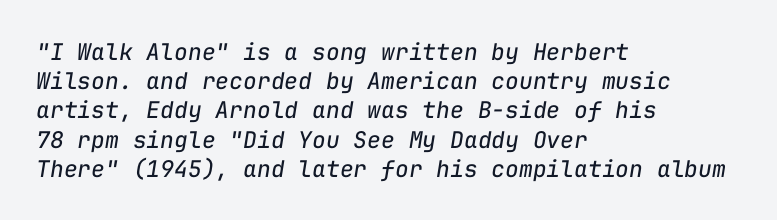
The image shows 23 px text type, italic (leaning right); set left-aligned, normal line spacing (1.27x), normal letter spacing, not underlined.
